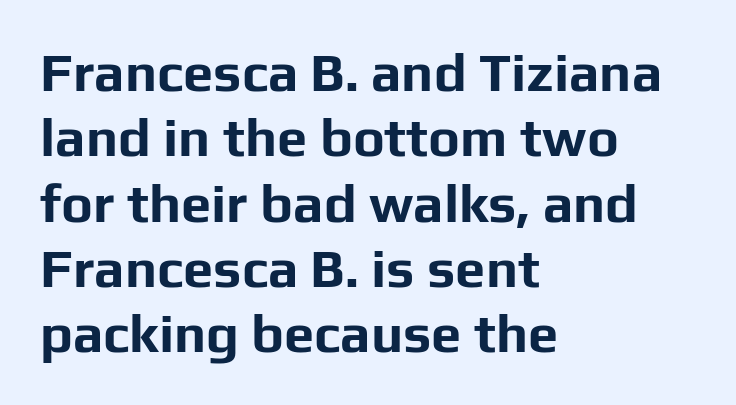
Q: Is the text bold? A: Yes.
Q: Is the text italic (slanted)? A: No, it is upright.
Q: Is the typeface a serif or a sans-serif typeface? A: Sans-serif.
Q: Is the text underlined? A: No.
Q: How is the paragraph aligned? A: Left-aligned.
Q: Is the spacing between letters normal or unusually wide? A: Normal.
Q: Width (condensed, normal, or wide)? A: Normal.
Q: Stroke contrast? A: Low.
Q: x-height? A: Medium.
Q: Monospaced? A: No.
